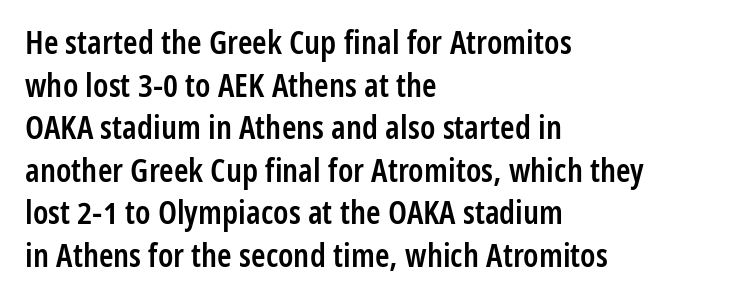
Q: Is the text bold? A: Semi-bold.
Q: Is the text italic (slanted)? A: No, it is upright.
Q: Is the typeface a serif or a sans-serif typeface? A: Sans-serif.
Q: Is the text underlined? A: No.
Q: How is the paragraph aligned? A: Left-aligned.
Q: Is the spacing between letters normal or unusually wide? A: Normal.
Q: Is the spacing between lines tight, normal or loose? A: Normal.
Q: Width (condensed, normal, or wide)? A: Condensed.
Q: Stroke contrast? A: Low.
Q: x-height? A: Medium.
Q: Monospaced? A: No.
